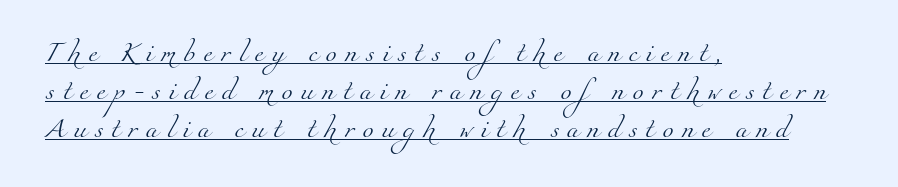
Q: Is the text bold? A: No.
Q: Is the text underlined? A: Yes.
Q: How is the paragraph aligned? A: Left-aligned.
Q: Is the spacing between letters normal or unusually wide? A: Unusually wide.
Q: Is the spacing between lines tight, normal or loose? A: Loose.
